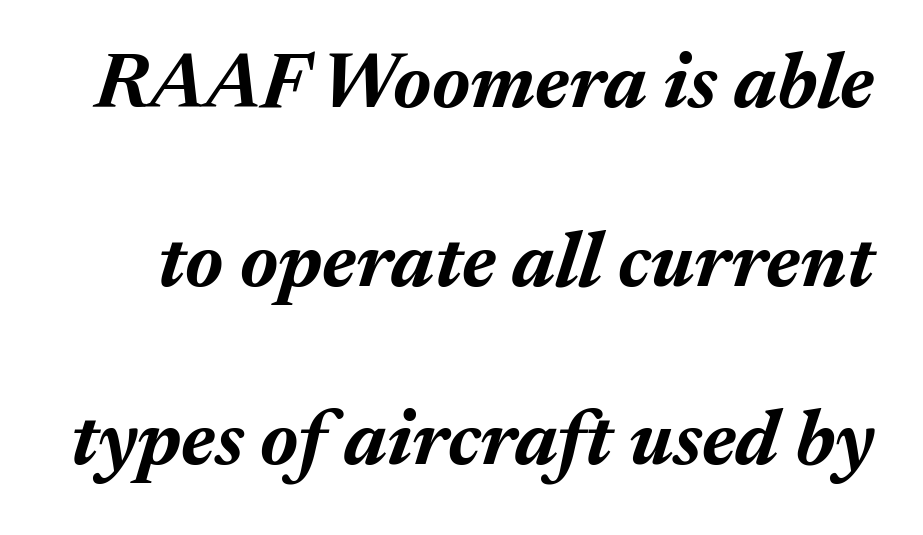
An italicized treatment has been applied to the whole sample. The space between consecutive lines is lavish. Only glyphs here, with clear space below each row. What weight is shown? A full bold with thick strokes. In terms of letterspacing, this is plain default setting.
